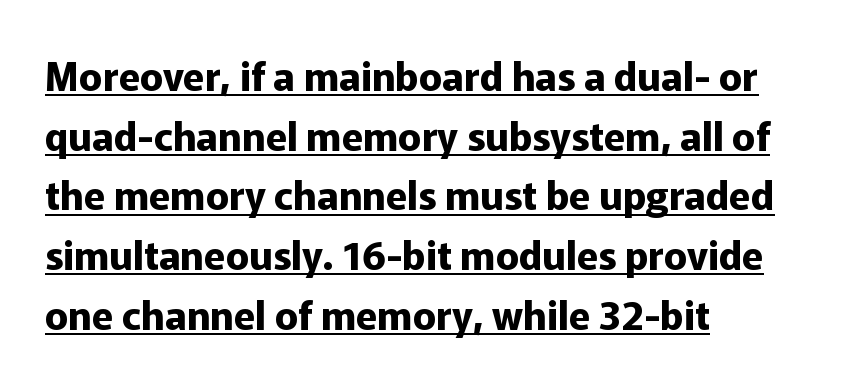
{"serif": "no", "italic": "no", "bold": "yes", "weight": "bold", "width": "normal", "stroke_contrast": "low", "x_height": "medium", "monospaced": "no", "underline": "yes", "align": "left", "line_spacing": "normal", "line_spacing_ratio": 1.53, "letter_spacing": "normal", "letter_spacing_em": 0.0, "glyph_px": 39}
